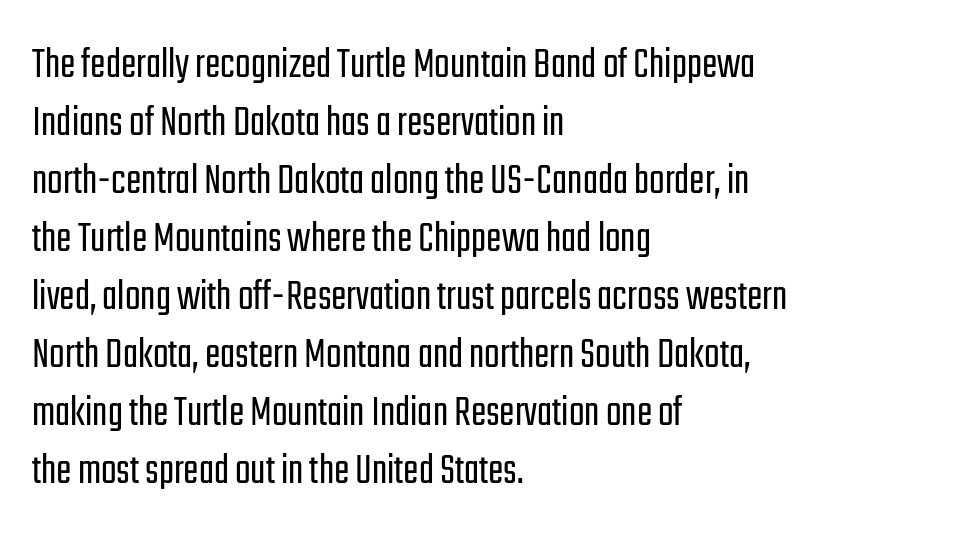
Q: Is the text bold? A: No.
Q: Is the text italic (slanted)? A: No, it is upright.
Q: Is the typeface a serif or a sans-serif typeface? A: Sans-serif.
Q: Is the text underlined? A: No.
Q: How is the paragraph aligned? A: Left-aligned.
Q: Is the spacing between letters normal or unusually wide? A: Normal.
Q: Is the spacing between lines tight, normal or loose? A: Normal.
Q: Width (condensed, normal, or wide)? A: Condensed.
Q: Stroke contrast? A: Low.
Q: x-height? A: Medium.
Q: Monospaced? A: No.
